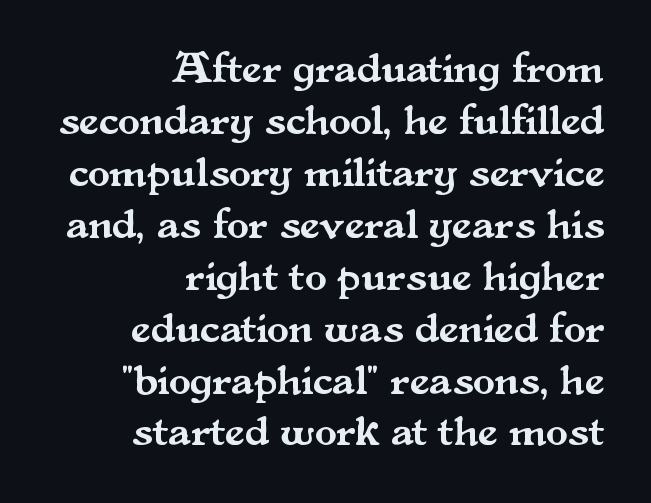
Character widths vary here, with narrow letters taking less room than wide ones. You can tell it's not italic because the verticals are truly vertical. A student would call this right alignment; a typographer would say flush right, rag left. Are there feet on the stems? There are — it's a serif.
